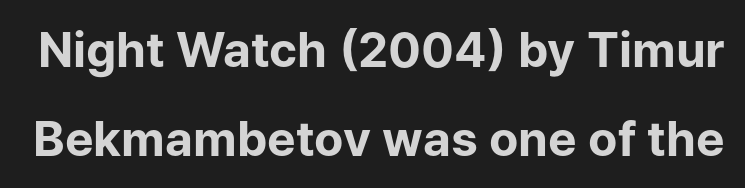
{"serif": "no", "italic": "no", "bold": "yes", "weight": "bold", "width": "normal", "stroke_contrast": "low", "x_height": "medium", "monospaced": "no", "underline": "no", "line_spacing_ratio": 1.85, "letter_spacing": "normal", "letter_spacing_em": 0.0, "glyph_px": 48}
